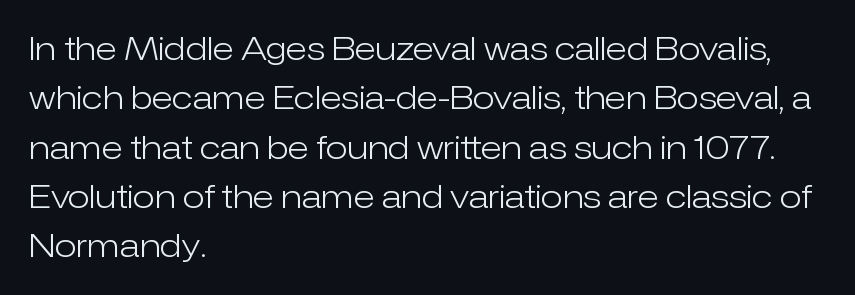
Q: Is the text bold? A: No.
Q: Is the text italic (slanted)? A: No, it is upright.
Q: Is the typeface a serif or a sans-serif typeface? A: Sans-serif.
Q: Is the text underlined? A: No.
Q: How is the paragraph aligned? A: Left-aligned.
Q: Is the spacing between letters normal or unusually wide? A: Normal.
Q: Is the spacing between lines tight, normal or loose? A: Normal.
Q: Width (condensed, normal, or wide)? A: Normal.
Q: Stroke contrast? A: Low.
Q: x-height? A: Medium.
Q: Monospaced? A: No.
